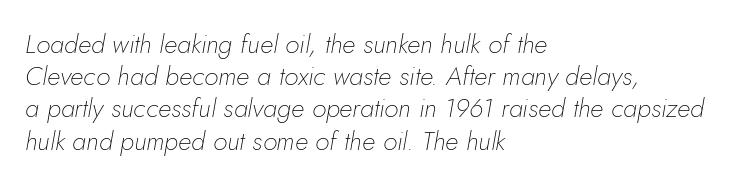
The image shows 26 px text type, italic (leaning right); set left-aligned, line spacing 1.24x, normal letter spacing, not underlined.
